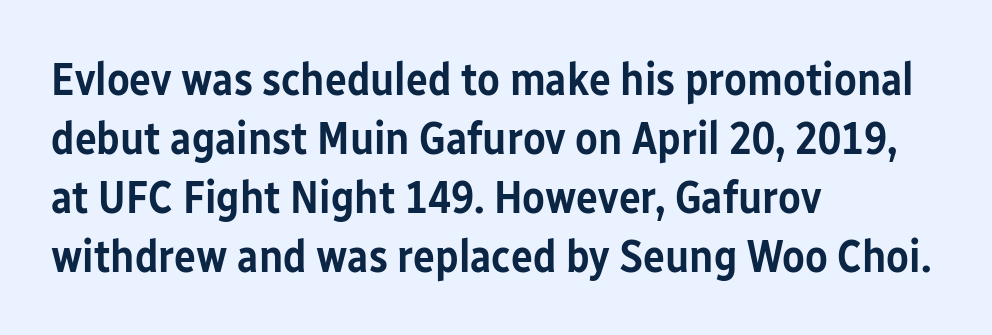
{"serif": "no", "italic": "no", "bold": "semi", "weight": "semibold", "width": "condensed", "stroke_contrast": "low", "x_height": "medium", "monospaced": "no", "underline": "no", "align": "left", "line_spacing": "normal", "line_spacing_ratio": 1.28, "letter_spacing": "normal", "letter_spacing_em": 0.0, "glyph_px": 46}
